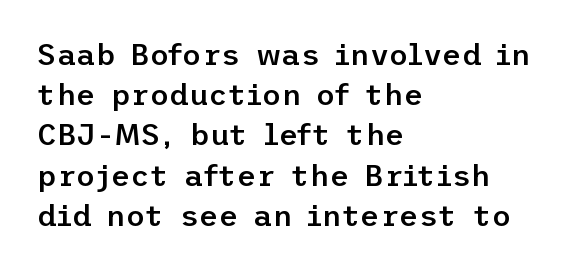
The image shows 30 px semibold sans-serif type, upright; set left-aligned, normal line spacing (1.34x), normal letter spacing, not underlined; low stroke contrast and a medium x-height.
